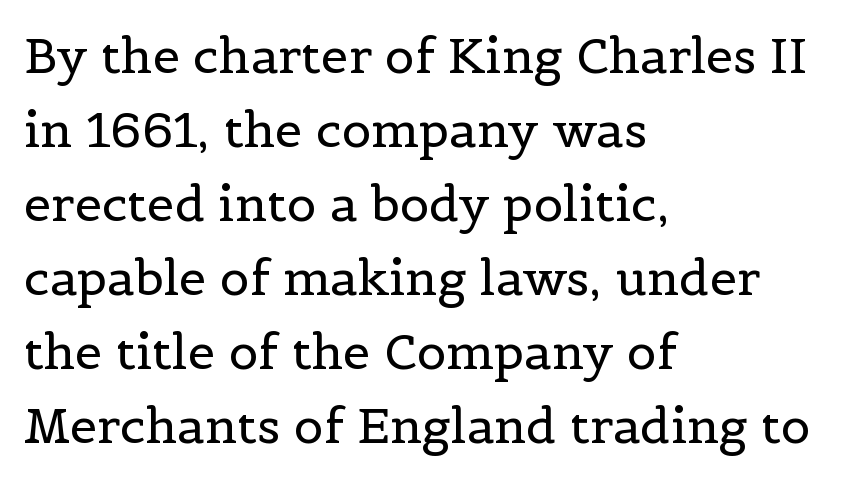
Q: Is the text bold? A: No.
Q: Is the text italic (slanted)? A: No, it is upright.
Q: Is the typeface a serif or a sans-serif typeface? A: Serif.
Q: Is the text underlined? A: No.
Q: How is the paragraph aligned? A: Left-aligned.
Q: Is the spacing between letters normal or unusually wide? A: Normal.
Q: Is the spacing between lines tight, normal or loose? A: Normal.
Q: Width (condensed, normal, or wide)? A: Normal.
Q: x-height? A: Medium.
Q: Monospaced? A: No.
